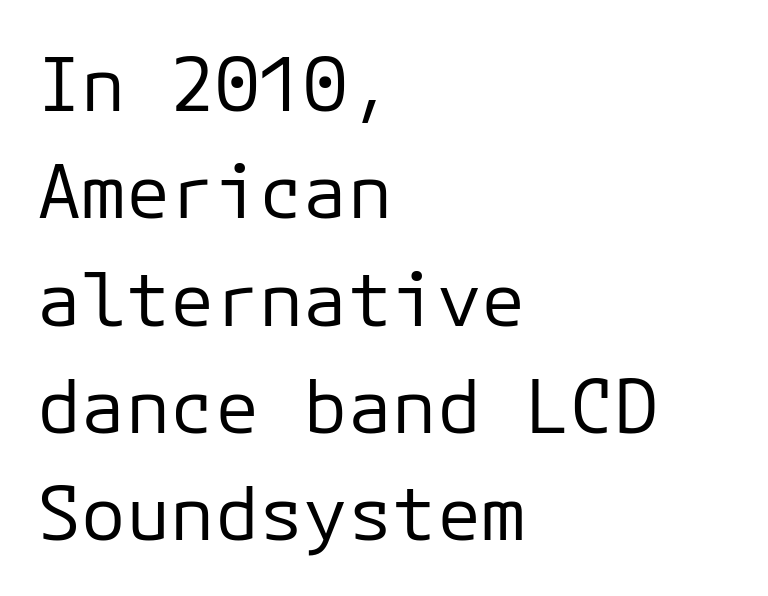
{"serif": "no", "italic": "no", "bold": "no", "weight": "regular", "width": "normal", "stroke_contrast": "low", "x_height": "medium", "monospaced": "yes", "underline": "no", "align": "left", "line_spacing": "normal", "line_spacing_ratio": 1.45, "letter_spacing": "normal", "letter_spacing_em": 0.0, "glyph_px": 74}
